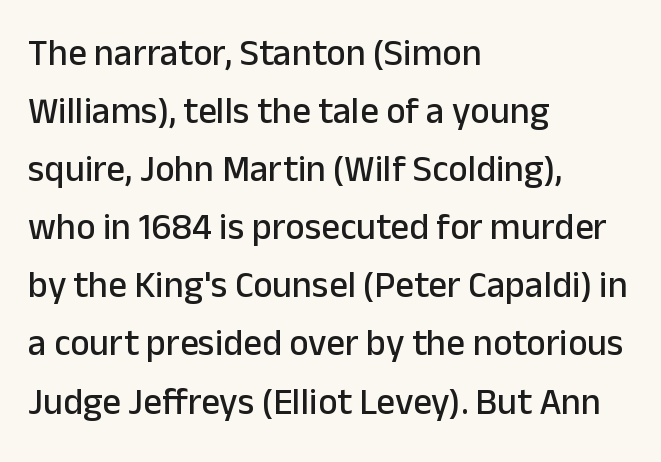
Students, observe: this is what conventionally led text looks like. Regarding serifs, this sample does without them. Each line starts at the same left margin while the right side varies. Just letters on the line, the space beneath them empty.
